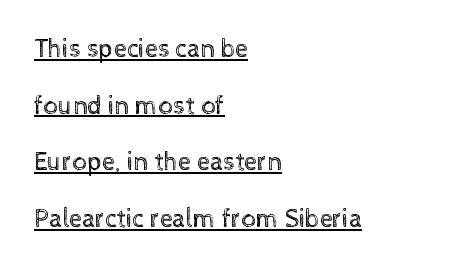
The image shows 26 px text type, upright; set left-aligned, loose line spacing (2.18x), normal letter spacing, underlined.
